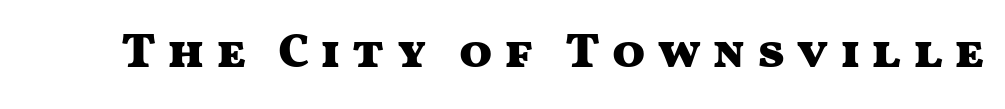
The image shows 49 px heavy, wide sans-serif type, upright; set unusually wide letter spacing (+0.22 em), not underlined; medium stroke contrast and a medium x-height.
